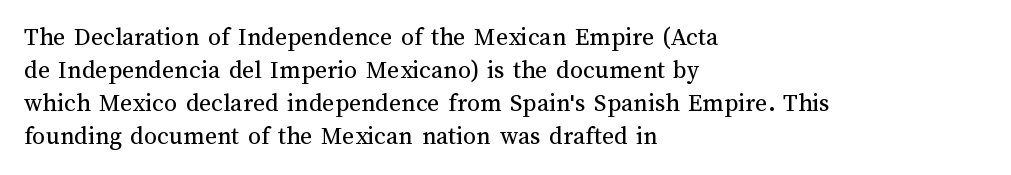
The image shows 26 px text type, upright; set left-aligned, normal line spacing (1.27x), normal letter spacing, not underlined.
